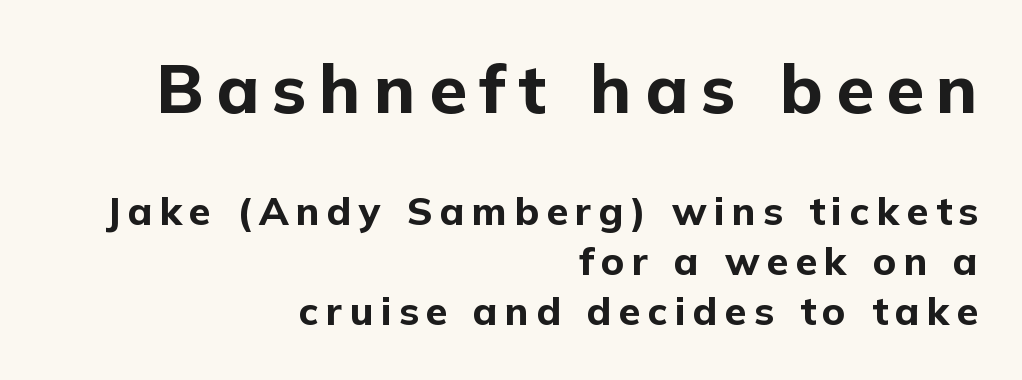
This is sans-serif lettering, the kind often seen on screens and signage. The words here are not underlined. Varying glyph widths throughout — classic text-font behaviour. The earlier block is typeset at a bigger size than the later block.
